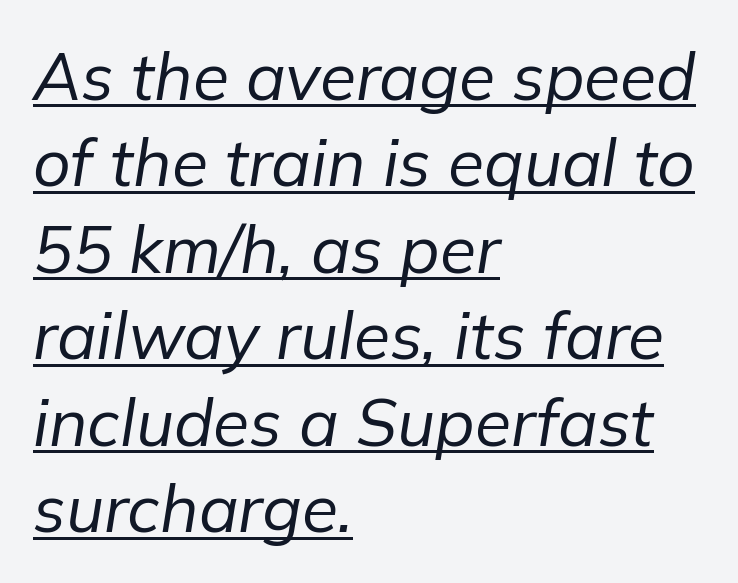
Stems here are at most as thick as an everyday book face. A classic flush-left, rag-right setting is used for this passage. This sample has the flowing, uneven cadence of proportional lettering. This sample keeps an unexceptional amount of space between lines. Yep, that's italic — everything's leaning. Letter spacing: default.
